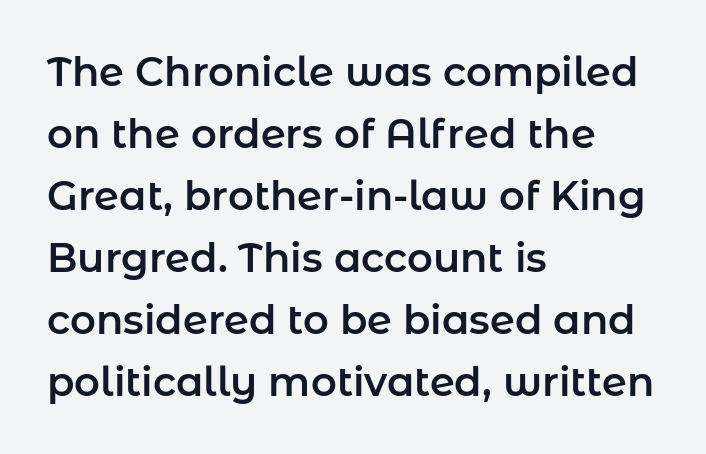
Q: Is the text italic (slanted)? A: No, it is upright.
Q: Is the typeface a serif or a sans-serif typeface? A: Sans-serif.
Q: Is the text underlined? A: No.
Q: How is the paragraph aligned? A: Left-aligned.
Q: Is the spacing between letters normal or unusually wide? A: Normal.
Q: Is the spacing between lines tight, normal or loose? A: Normal.
Q: Width (condensed, normal, or wide)? A: Normal.
Q: Stroke contrast? A: Low.
Q: x-height? A: Medium.
Q: Monospaced? A: No.
